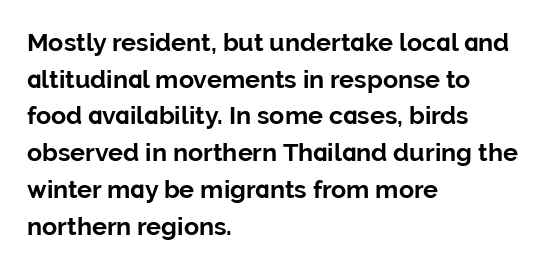
Compared with an ordinary text face, these strokes are far heavier — a full bold. Tall strokes in this sample are plumb rather than angled. Reading down the block, your eye returns to a fixed left position each line. The space directly below the letters is spotless. Leading matches the norm, producing a regular column. The type is set solid horizontally, with unmodified tracking.
